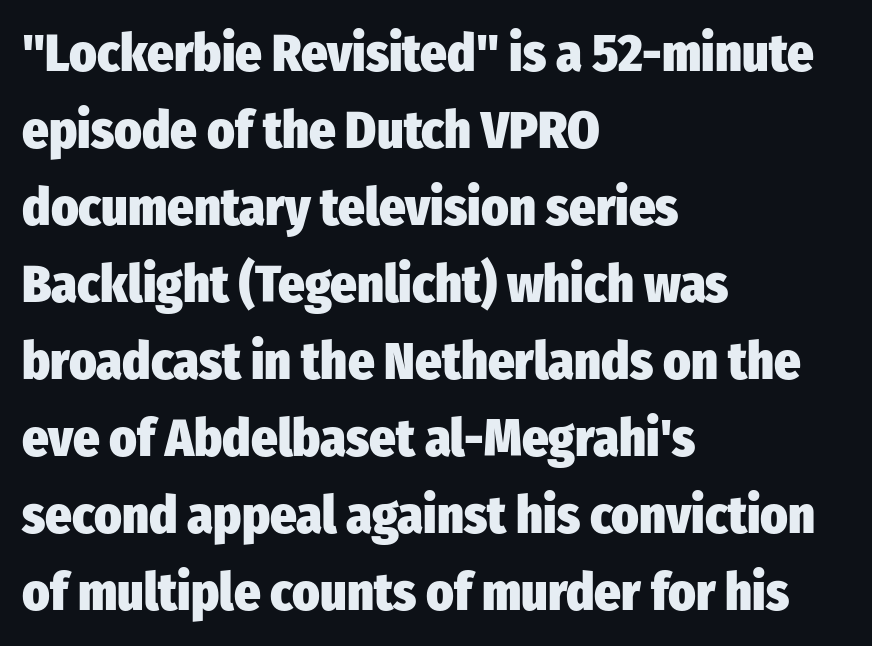
Q: Is the text bold? A: Yes.
Q: Is the text italic (slanted)? A: No, it is upright.
Q: Is the typeface a serif or a sans-serif typeface? A: Sans-serif.
Q: Is the text underlined? A: No.
Q: How is the paragraph aligned? A: Left-aligned.
Q: Is the spacing between letters normal or unusually wide? A: Normal.
Q: Is the spacing between lines tight, normal or loose? A: Normal.
Q: Width (condensed, normal, or wide)? A: Condensed.
Q: Stroke contrast? A: Low.
Q: x-height? A: Medium.
Q: Monospaced? A: No.
